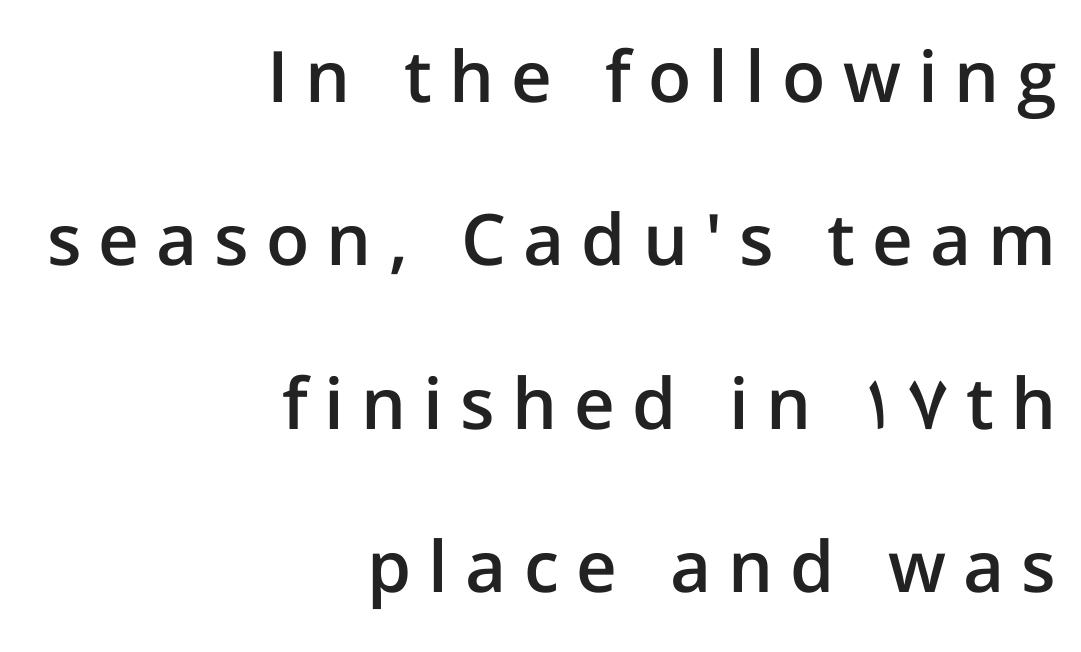
Check the space under the baseline: it is left empty. Regarding serifs, this sample does without them. These lines are set flush right with a ragged left edge. A bit beefed up — I'd call it semibold rather than bold.
